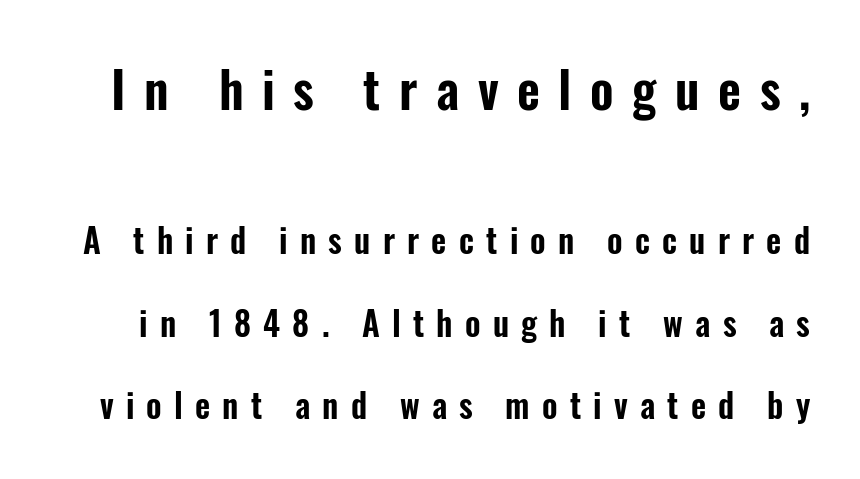
A clean baseline with only descenders dipping below it. Tracking here is generous; glyphs stand well apart from one another. The more generous point size was reserved for the upper chunk. Italic? Not at all — the glyphs are vertical.
